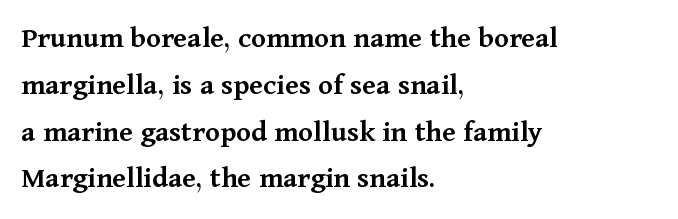
Q: Is the text bold? A: Semi-bold.
Q: Is the text italic (slanted)? A: No, it is upright.
Q: Is the typeface a serif or a sans-serif typeface? A: Serif.
Q: Is the text underlined? A: No.
Q: How is the paragraph aligned? A: Left-aligned.
Q: Is the spacing between letters normal or unusually wide? A: Normal.
Q: Is the spacing between lines tight, normal or loose? A: Normal.
Q: Width (condensed, normal, or wide)? A: Normal.
Q: Stroke contrast? A: Medium.
Q: x-height? A: Medium.
Q: Monospaced? A: No.
